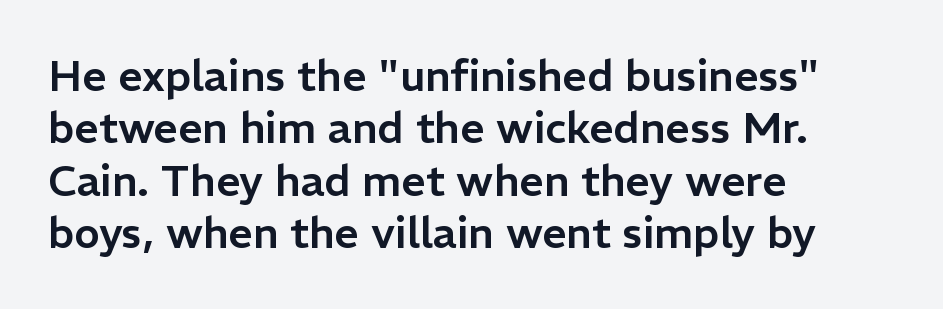
The letters advance in unequal steps, a hallmark of proportional type. Ascenders rise straight up at ninety degrees. Font category for this specimen: sans-serif. The lines in this sample share a left origin and differ only in where they stop. Underlining? Definitely not there. What stands out about the letter spacing? Nothing — it is the standard amount.
